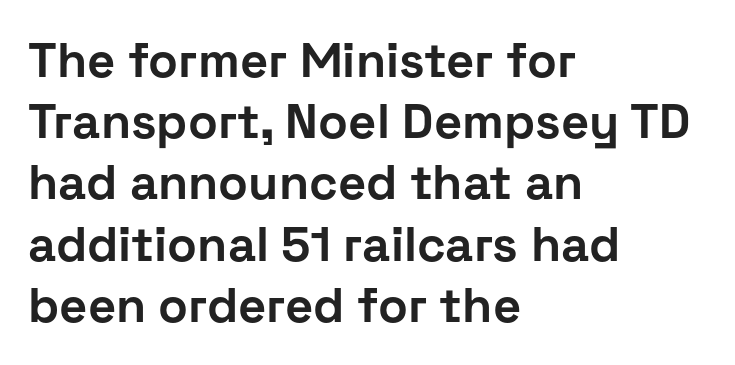
A typesetter would label this face a sans. The text block is weighted toward the left margin, trailing off unevenly rightward. Chunky letters — that's bold for sure. Note the varied advance widths — an 'i' is clearly narrower than an 'm'. This sample uses plain, unmodified letter spacing.
